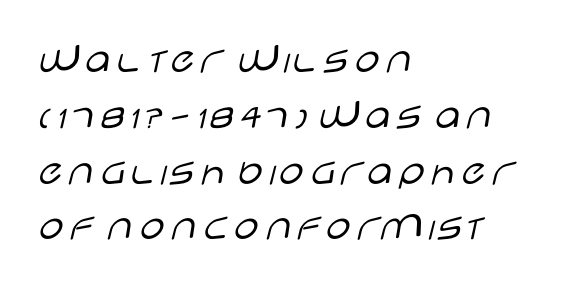
Q: Is the text bold? A: No.
Q: Is the text italic (slanted)? A: Yes.
Q: Is the typeface a serif or a sans-serif typeface? A: Sans-serif.
Q: Is the text underlined? A: No.
Q: How is the paragraph aligned? A: Left-aligned.
Q: Is the spacing between letters normal or unusually wide? A: Normal.
Q: Width (condensed, normal, or wide)? A: Wide.
Q: Stroke contrast? A: Low.
Q: x-height? A: Large.
Q: Monospaced? A: No.
